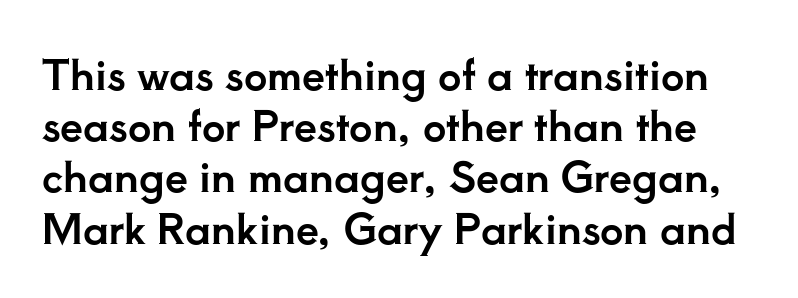
This block has exactly the height ordinary leading produces. Every character sits straight up, as roman type does. The gaps between neighbouring characters are ordinary and unremarkable. A clean baseline with only descenders dipping below it. Unlike a clean sans, this face finishes its strokes with serifs.
